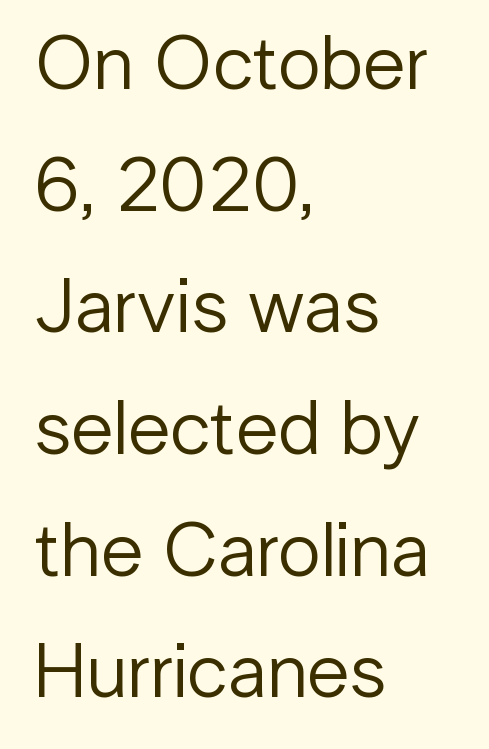
{"serif": "no", "italic": "no", "bold": "no", "weight": "regular", "width": "normal", "stroke_contrast": "low", "x_height": "medium", "monospaced": "no", "underline": "no", "align": "left", "line_spacing": "normal", "line_spacing_ratio": 1.58, "letter_spacing": "normal", "letter_spacing_em": 0.0, "glyph_px": 77}
